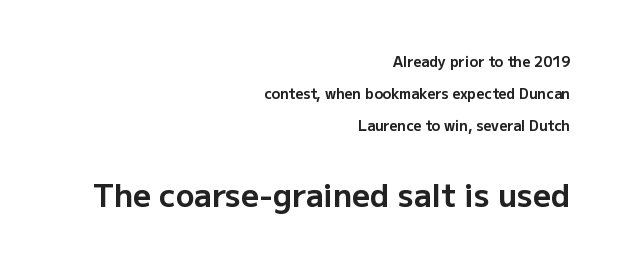
{"serif": "no", "italic": "no", "bold": "yes", "weight": "bold", "width": "normal", "stroke_contrast": "low", "x_height": "medium", "monospaced": "no", "underline": "no", "align": "right", "line_spacing": "loose", "line_spacing_ratio": 2.28, "letter_spacing": "normal", "letter_spacing_em": 0.0, "larger_block": "second", "size_ratio": 2.21, "glyph_px": 31}
